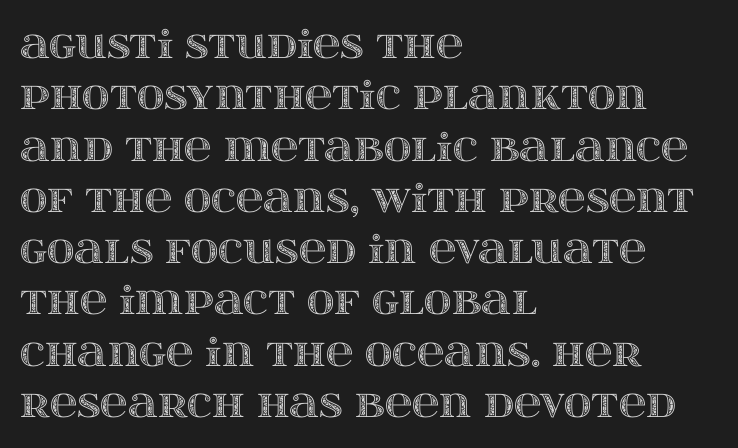
Descender tails drop into unmarked territory. Varying glyph widths throughout — classic text-font behaviour. This block has exactly the height ordinary leading produces. The typesetter chose a ragged-right arrangement here.
